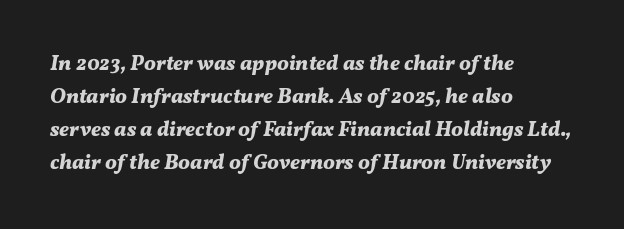
The image shows 21 px bold type, italic (leaning right); set left-aligned, normal line spacing (1.57x), normal letter spacing, not underlined.
